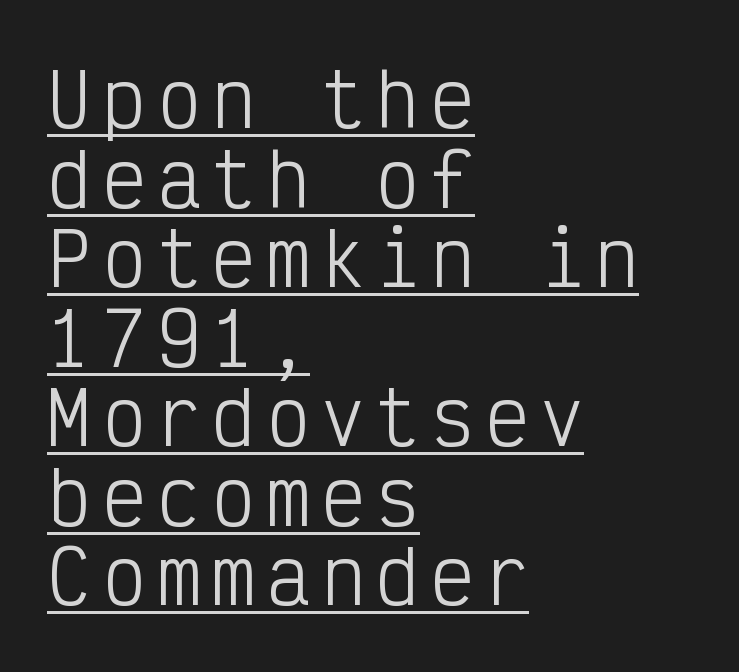
The typesetter chose a ragged-right arrangement here. To sum up the face: it is a sans, with no serifs. The letters stand straight up with perfectly vertical stems. No chunkiness to these letters — they're not bold.
